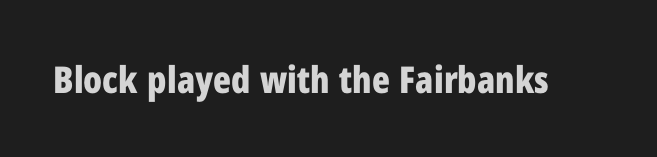
Q: Is the text bold? A: Yes.
Q: Is the text italic (slanted)? A: No, it is upright.
Q: Is the typeface a serif or a sans-serif typeface? A: Sans-serif.
Q: Is the text underlined? A: No.
Q: Is the spacing between letters normal or unusually wide? A: Normal.
Q: Width (condensed, normal, or wide)? A: Condensed.
Q: Stroke contrast? A: Low.
Q: x-height? A: Medium.
Q: Monospaced? A: No.
